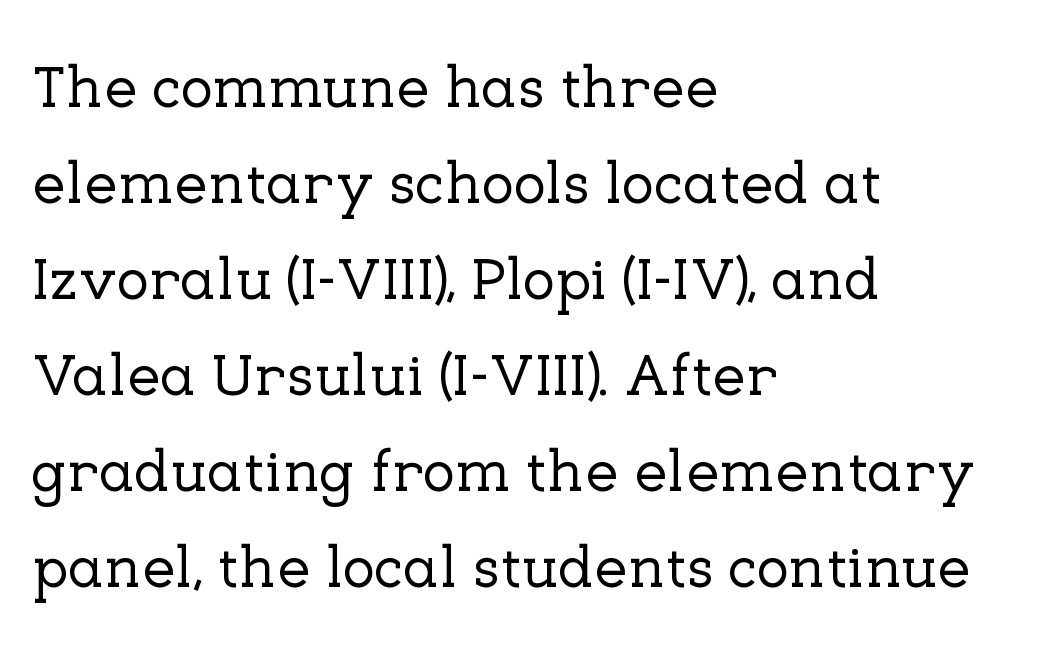
Nobody touched the tracking dial on this one. Check under the words: just untouched page. A classic flush-left, rag-right setting is used for this passage. Font category for this specimen: serif.
